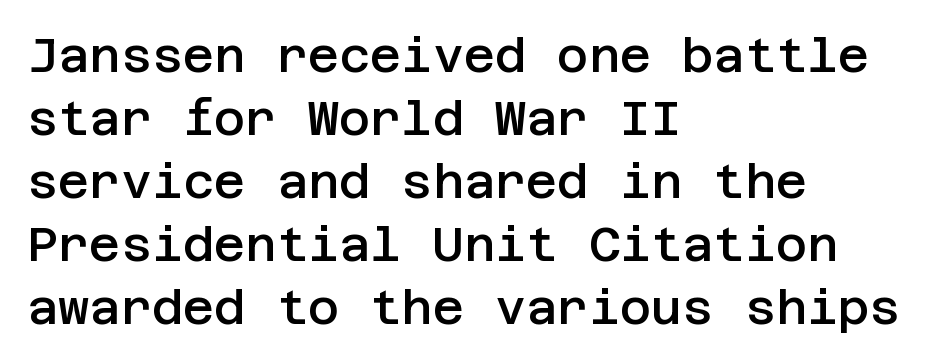
{"serif": "no", "italic": "no", "bold": "semi", "weight": "semibold", "width": "normal", "stroke_contrast": "low", "x_height": "large", "underline": "no", "align": "left", "line_spacing": "normal", "line_spacing_ratio": 1.31, "letter_spacing": "normal", "letter_spacing_em": 0.0, "glyph_px": 48}
